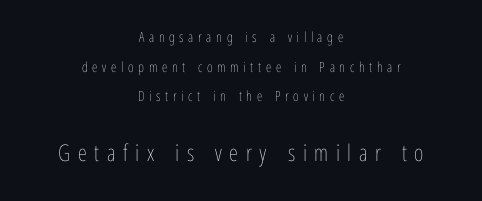
{"italic": "no", "bold": "no", "underline": "no", "align": "center", "line_spacing": "loose", "line_spacing_ratio": 2.11, "letter_spacing": "wide", "letter_spacing_em": 0.33, "larger_block": "second", "size_ratio": 1.64, "glyph_px": 23}
